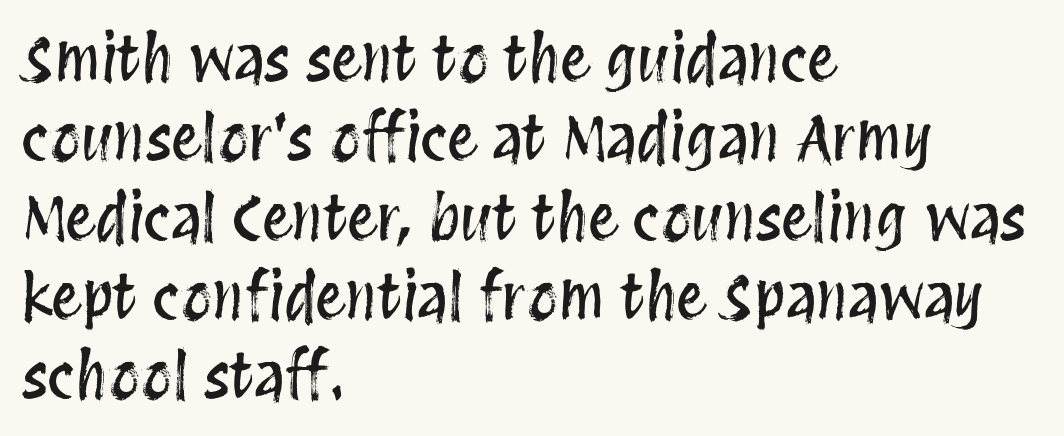
Q: Is the text italic (slanted)? A: No, it is upright.
Q: Is the text underlined? A: No.
Q: How is the paragraph aligned? A: Left-aligned.
Q: Is the spacing between letters normal or unusually wide? A: Normal.
Q: Is the spacing between lines tight, normal or loose? A: Normal.
Q: Width (condensed, normal, or wide)? A: Condensed.
Q: Stroke contrast? A: Medium.
Q: x-height? A: Large.
Q: Monospaced? A: No.
